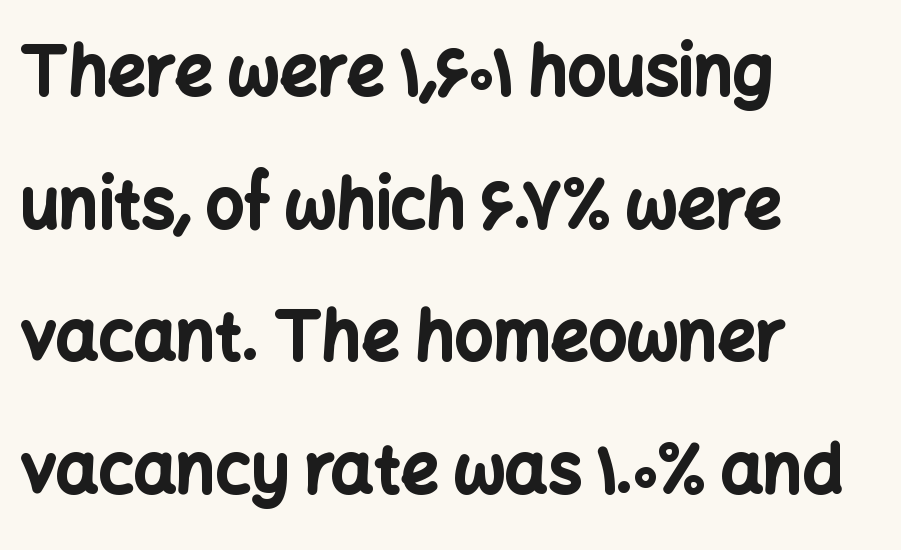
Underline: absent. Characters follow at the spacing the type designer built in. A sans-serif font was chosen for this passage. A classic flush-left, rag-right setting is used for this passage. Loosely led — the rows are spread out.
